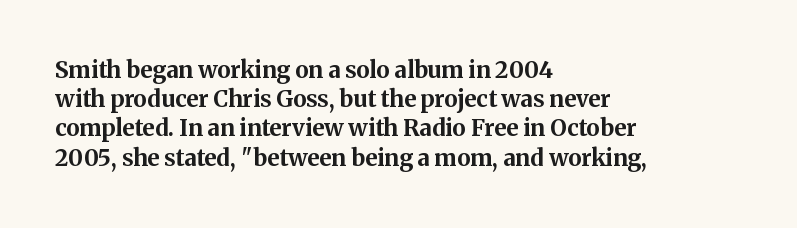
The image shows 23 px bold type, upright; set left-aligned, normal line spacing (1.27x), normal letter spacing, not underlined.
